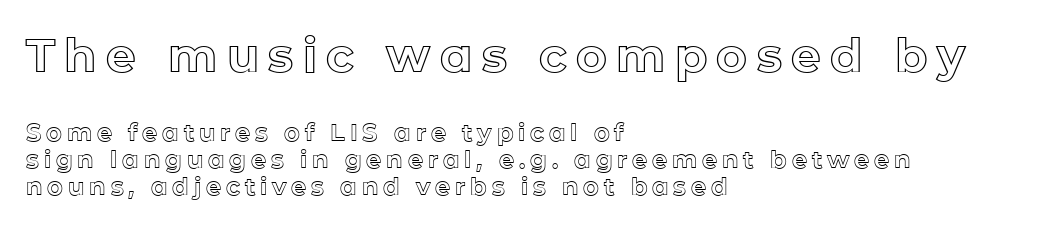
Q: Is the text italic (slanted)? A: No, it is upright.
Q: Is the text underlined? A: No.
Q: How is the paragraph aligned? A: Left-aligned.
Q: Is the spacing between letters normal or unusually wide? A: Unusually wide.
Q: Is the spacing between lines tight, normal or loose? A: Tight.
Q: Which block of text is set in a larger size, the first (top) or the second (bottom)? A: The first (top) one.
Q: Width (condensed, normal, or wide)? A: Normal.
Q: x-height? A: Medium.
Q: Monospaced? A: No.
